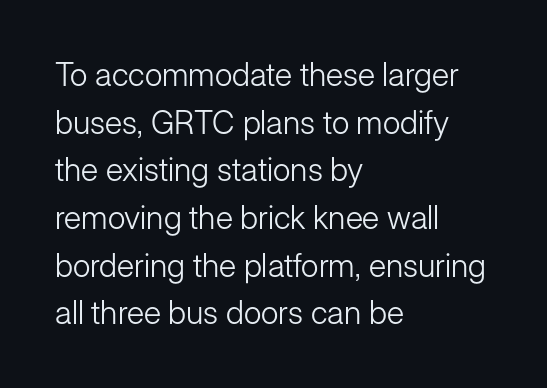
Q: Is the text bold? A: No.
Q: Is the text italic (slanted)? A: No, it is upright.
Q: Is the typeface a serif or a sans-serif typeface? A: Sans-serif.
Q: Is the text underlined? A: No.
Q: How is the paragraph aligned? A: Left-aligned.
Q: Is the spacing between letters normal or unusually wide? A: Normal.
Q: Is the spacing between lines tight, normal or loose? A: Normal.
Q: Width (condensed, normal, or wide)? A: Normal.
Q: Stroke contrast? A: Low.
Q: x-height? A: Medium.
Q: Monospaced? A: No.
